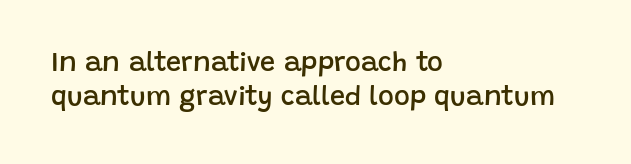
{"italic": "no", "bold": "semi", "underline": "no", "align": "left", "line_spacing": "normal", "line_spacing_ratio": 1.25, "letter_spacing": "normal", "letter_spacing_em": 0.0, "glyph_px": 27}
